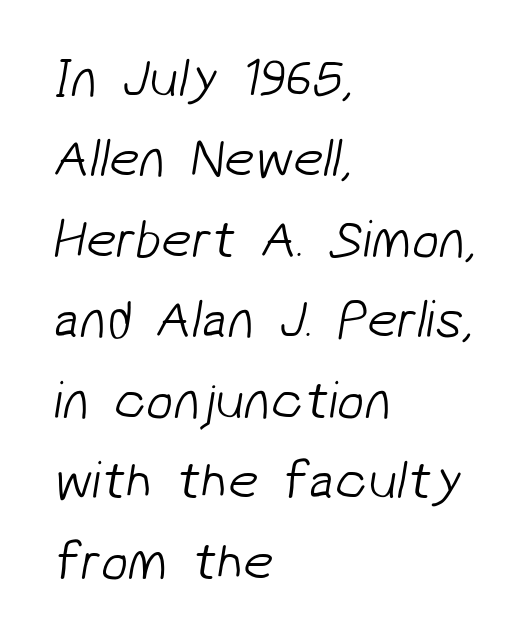
Q: Is the text bold? A: No.
Q: Is the typeface a serif or a sans-serif typeface? A: Sans-serif.
Q: Is the text underlined? A: No.
Q: How is the paragraph aligned? A: Left-aligned.
Q: Is the spacing between letters normal or unusually wide? A: Normal.
Q: Is the spacing between lines tight, normal or loose? A: Normal.
Q: Width (condensed, normal, or wide)? A: Normal.
Q: Stroke contrast? A: Low.
Q: x-height? A: Medium.
Q: Monospaced? A: No.
